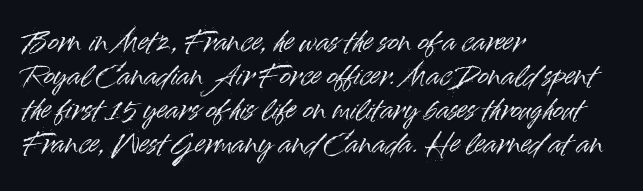
Q: Is the text italic (slanted)? A: Yes.
Q: Is the text underlined? A: No.
Q: How is the paragraph aligned? A: Left-aligned.
Q: Is the spacing between letters normal or unusually wide? A: Normal.
Q: Is the spacing between lines tight, normal or loose? A: Normal.
